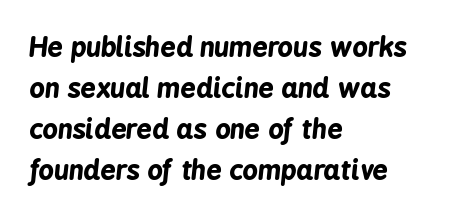
Q: Is the text bold? A: Yes.
Q: Is the text italic (slanted)? A: Yes, it leans right by about 6 degrees.
Q: Is the text underlined? A: No.
Q: How is the paragraph aligned? A: Left-aligned.
Q: Is the spacing between letters normal or unusually wide? A: Normal.
Q: Is the spacing between lines tight, normal or loose? A: Normal.
